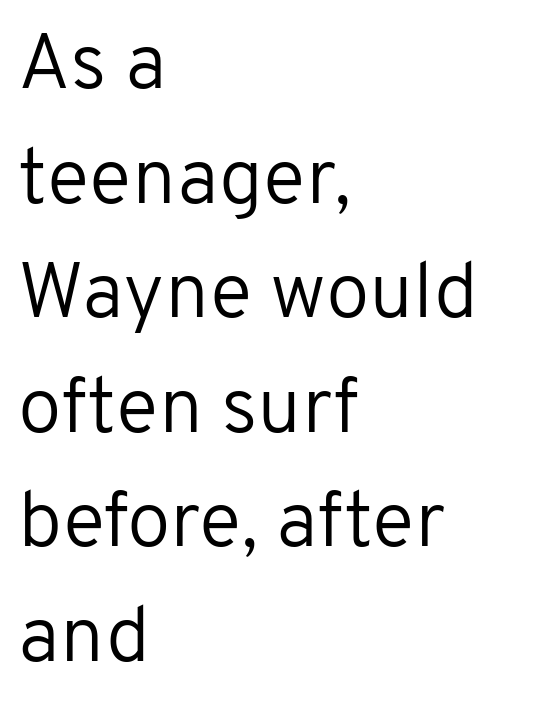
{"serif": "no", "italic": "no", "bold": "no", "weight": "regular", "width": "normal", "stroke_contrast": "low", "x_height": "medium", "monospaced": "no", "underline": "no", "align": "left", "line_spacing": "normal", "line_spacing_ratio": 1.45, "letter_spacing": "normal", "letter_spacing_em": 0.0, "glyph_px": 79}
